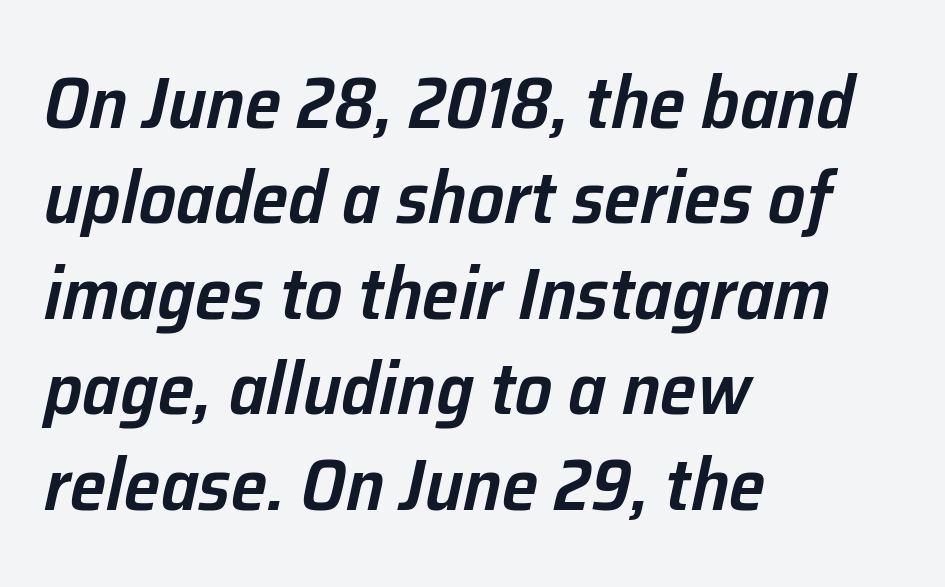
Q: Is the text bold? A: Semi-bold.
Q: Is the text italic (slanted)? A: Yes, it leans right by about 12 degrees.
Q: Is the text underlined? A: No.
Q: How is the paragraph aligned? A: Left-aligned.
Q: Is the spacing between letters normal or unusually wide? A: Normal.
Q: Is the spacing between lines tight, normal or loose? A: Normal.
Q: Width (condensed, normal, or wide)? A: Normal.
Q: Stroke contrast? A: Low.
Q: x-height? A: Medium.
Q: Monospaced? A: No.
